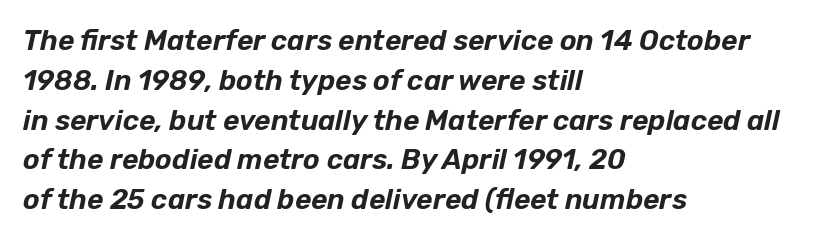
Q: Is the text italic (slanted)? A: Yes, it leans right by about 12 degrees.
Q: Is the text underlined? A: No.
Q: How is the paragraph aligned? A: Left-aligned.
Q: Is the spacing between letters normal or unusually wide? A: Normal.
Q: Is the spacing between lines tight, normal or loose? A: Normal.
Q: Width (condensed, normal, or wide)? A: Normal.
Q: Stroke contrast? A: Low.
Q: x-height? A: Medium.
Q: Monospaced? A: No.
